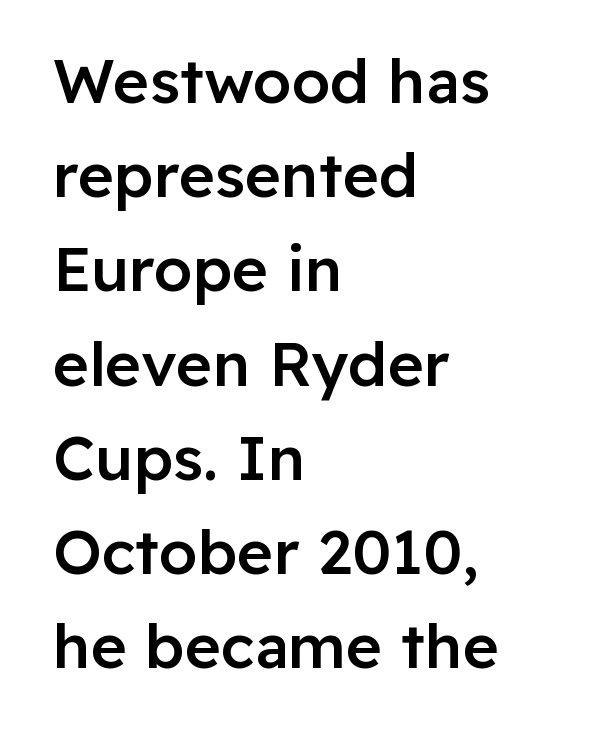
Q: Is the text bold? A: Semi-bold.
Q: Is the text italic (slanted)? A: No, it is upright.
Q: Is the typeface a serif or a sans-serif typeface? A: Sans-serif.
Q: Is the text underlined? A: No.
Q: How is the paragraph aligned? A: Left-aligned.
Q: Is the spacing between letters normal or unusually wide? A: Normal.
Q: Is the spacing between lines tight, normal or loose? A: Normal.
Q: Width (condensed, normal, or wide)? A: Normal.
Q: Stroke contrast? A: Low.
Q: x-height? A: Medium.
Q: Monospaced? A: No.
